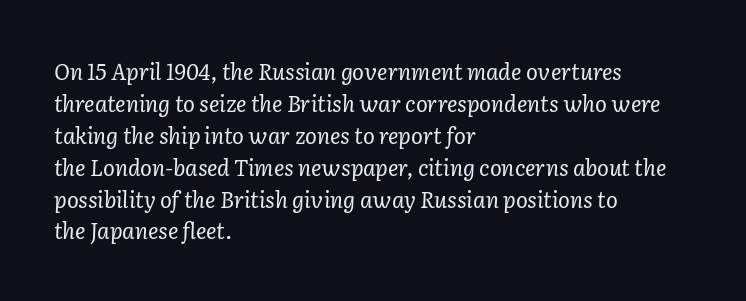
The image shows 22 px text type, italic (leaning right); set left-aligned, normal line spacing (1.45x), normal letter spacing, not underlined.
